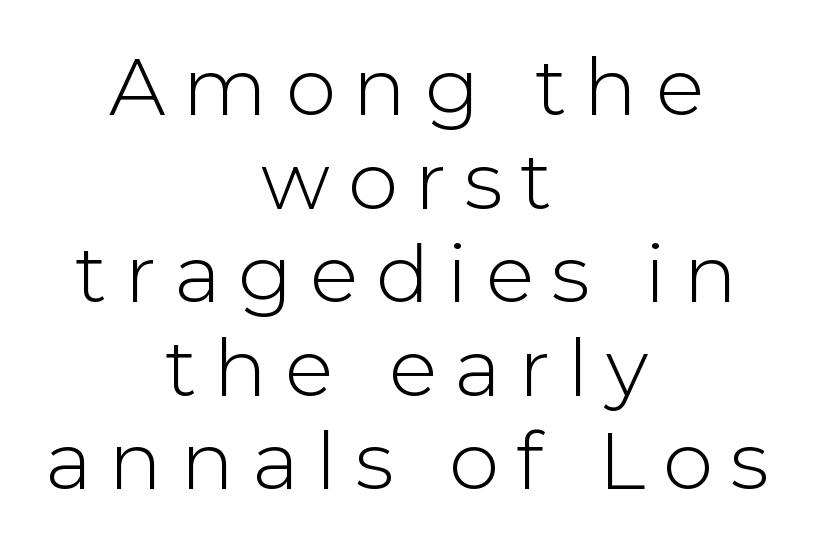
The image shows 80 px light sans-serif type, upright; set centered, line spacing 1.17x, unusually wide letter spacing (+0.22 em), not underlined; low stroke contrast and a medium x-height.
